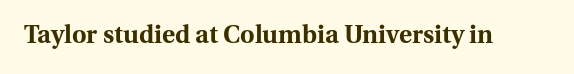
The image shows 25 px bold type, upright; set normal letter spacing, not underlined.
